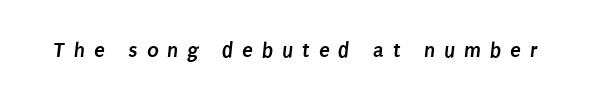
Q: Is the text bold? A: Yes.
Q: Is the text underlined? A: No.
Q: Is the spacing between letters normal or unusually wide? A: Unusually wide.
